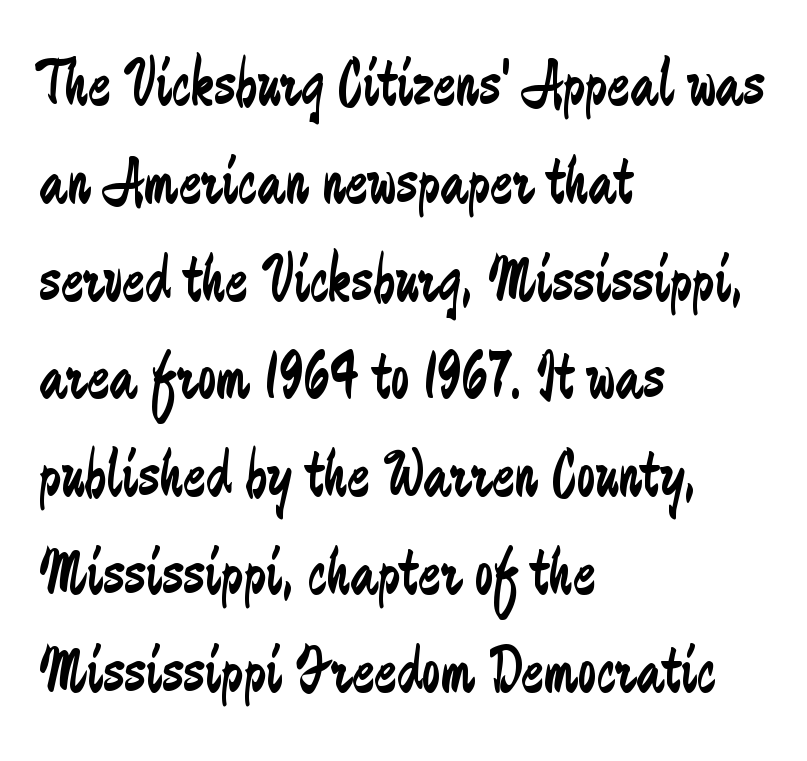
{"serif": "no", "bold": "no", "weight": "regular", "width": "condensed", "stroke_contrast": "low", "x_height": "small", "monospaced": "no", "underline": "no", "align": "left", "line_spacing": "normal", "line_spacing_ratio": 1.46, "letter_spacing": "normal", "letter_spacing_em": 0.0, "glyph_px": 67}
